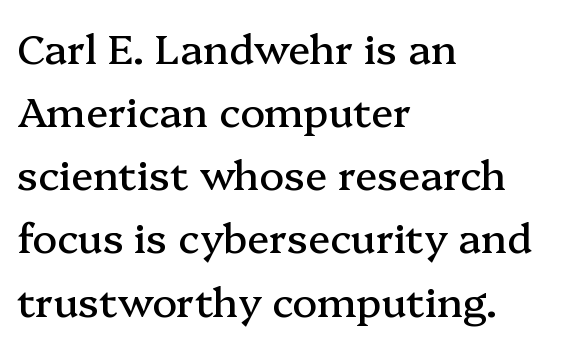
Q: Is the text italic (slanted)? A: No, it is upright.
Q: Is the typeface a serif or a sans-serif typeface? A: Serif.
Q: Is the text underlined? A: No.
Q: How is the paragraph aligned? A: Left-aligned.
Q: Is the spacing between letters normal or unusually wide? A: Normal.
Q: Is the spacing between lines tight, normal or loose? A: Normal.
Q: Width (condensed, normal, or wide)? A: Normal.
Q: Stroke contrast? A: Medium.
Q: x-height? A: Medium.
Q: Monospaced? A: No.
